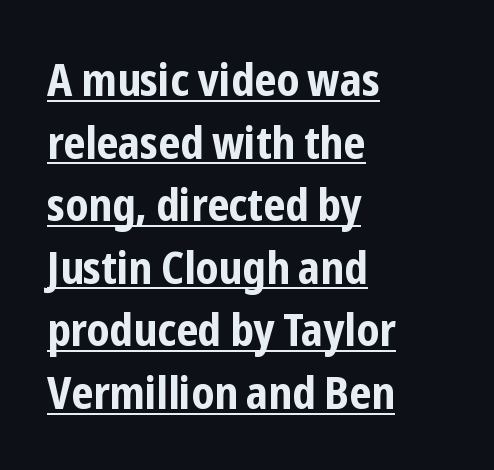
{"serif": "no", "italic": "no", "bold": "yes", "weight": "bold", "width": "condensed", "stroke_contrast": "low", "x_height": "medium", "monospaced": "no", "underline": "yes", "align": "left", "line_spacing": "normal", "line_spacing_ratio": 1.39, "letter_spacing": "normal", "letter_spacing_em": 0.0, "glyph_px": 45}
